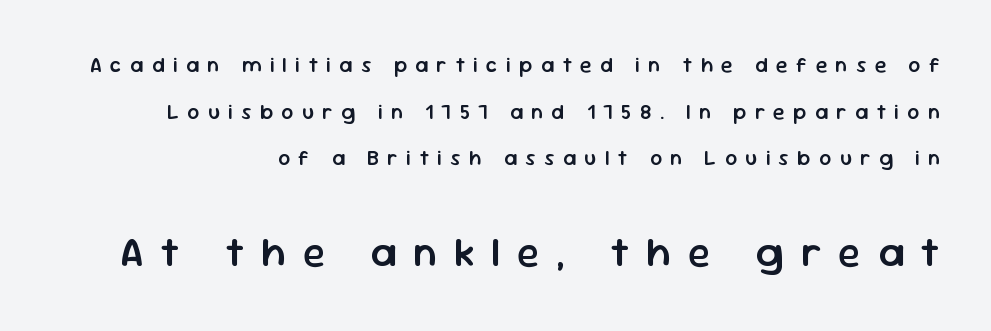
Size hierarchy here favors the trailing block over the leading one. Each new line begins a long way beneath the previous one. The font's upright variant was chosen for this text. There is plenty of visible air inserted between adjacent glyphs.
